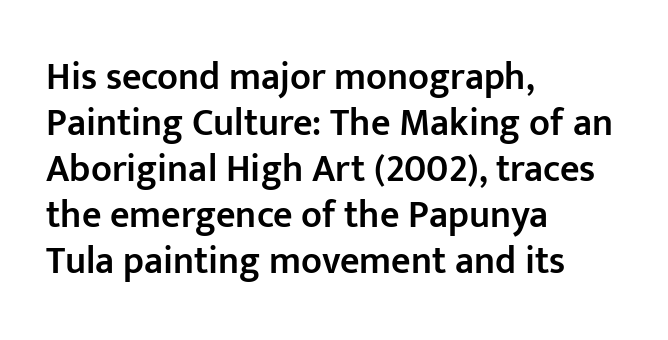
{"serif": "no", "italic": "no", "bold": "semi", "weight": "semibold", "width": "normal", "stroke_contrast": "low", "x_height": "medium", "monospaced": "no", "underline": "no", "align": "left", "line_spacing_ratio": 1.21, "letter_spacing": "normal", "letter_spacing_em": 0.0, "glyph_px": 38}
